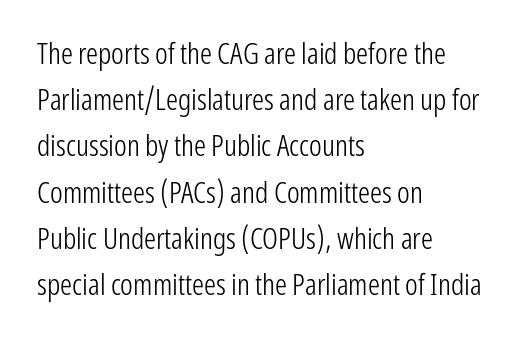
Is this a fixed-width face? No — the glyphs have proportional, varying widths. Observe the absence of serifs on each vertical stroke in this sample. The text block is weighted toward the left margin, trailing off unevenly rightward. No extra ink here — the face is not bold. Students, note that the glyphs here touch the page at normal intervals. The typography opts for an upright posture over an oblique one.
